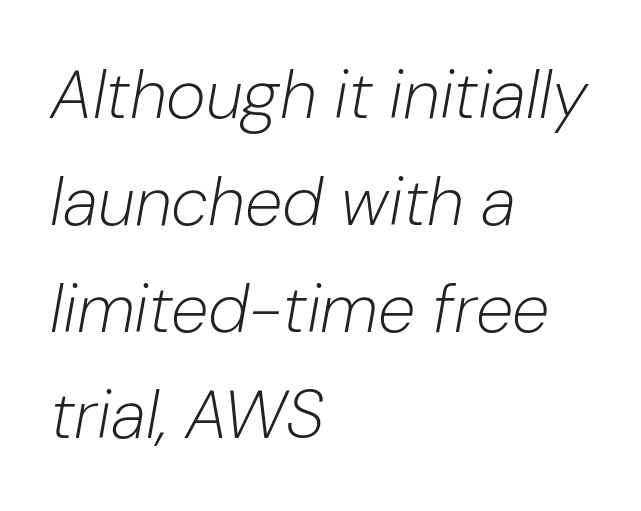
Q: Is the text bold? A: No.
Q: Is the text italic (slanted)? A: Yes, it leans right by about 10 degrees.
Q: Is the text underlined? A: No.
Q: How is the paragraph aligned? A: Left-aligned.
Q: Is the spacing between letters normal or unusually wide? A: Normal.
Q: Is the spacing between lines tight, normal or loose? A: Normal.
Q: Width (condensed, normal, or wide)? A: Normal.
Q: Stroke contrast? A: Low.
Q: x-height? A: Medium.
Q: Monospaced? A: No.
